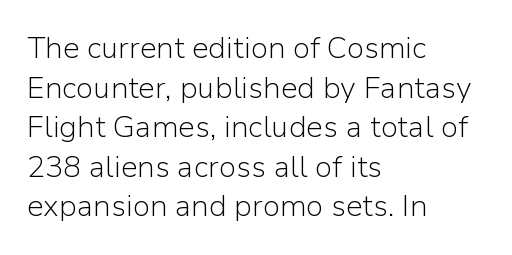
{"serif": "no", "italic": "no", "bold": "no", "weight": "light", "width": "normal", "stroke_contrast": "low", "x_height": "medium", "monospaced": "no", "underline": "no", "align": "left", "line_spacing": "normal", "line_spacing_ratio": 1.32, "letter_spacing": "normal", "letter_spacing_em": 0.0, "glyph_px": 30}
